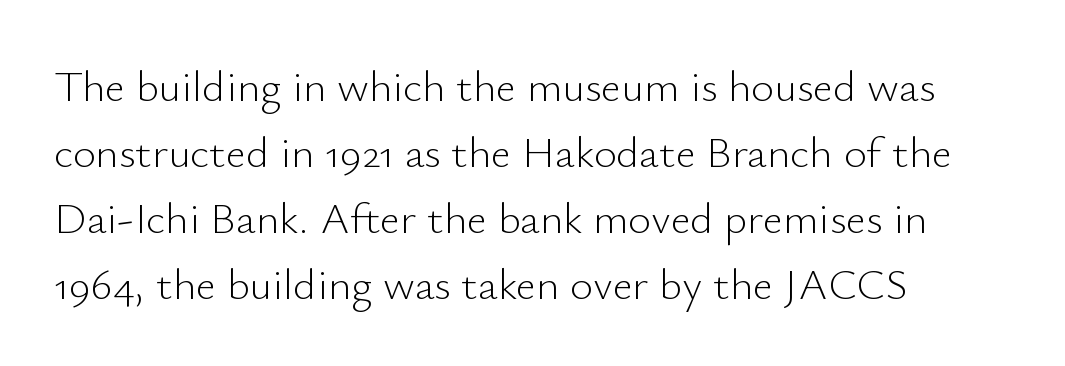
The rendering uses natural spacing where letterforms have individual widths. Beneath every word, the page is bare. Vertical spacing — default. Tracking here is standard; glyphs follow each other at the usual distance.
